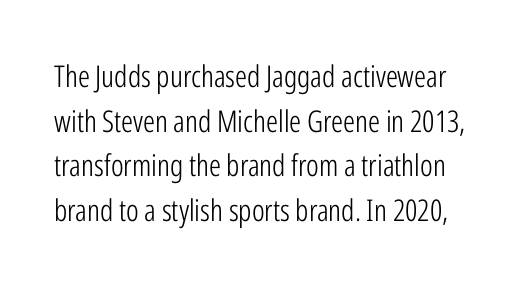
{"serif": "no", "italic": "no", "bold": "no", "weight": "light", "width": "condensed", "stroke_contrast": "low", "x_height": "medium", "monospaced": "no", "underline": "no", "line_spacing": "normal", "line_spacing_ratio": 1.49, "letter_spacing": "normal", "letter_spacing_em": 0.0, "glyph_px": 30}
